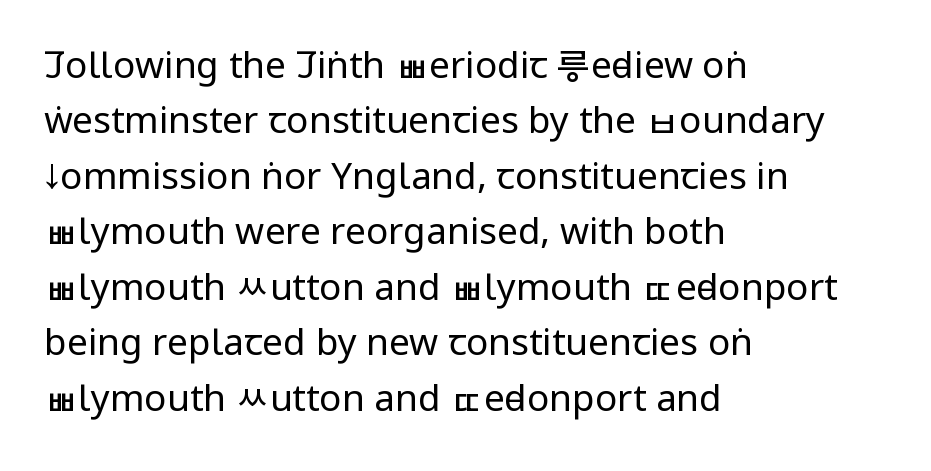
Q: Is the text bold? A: No.
Q: Is the text italic (slanted)? A: No, it is upright.
Q: Is the typeface a serif or a sans-serif typeface? A: Sans-serif.
Q: Is the text underlined? A: No.
Q: How is the paragraph aligned? A: Left-aligned.
Q: Is the spacing between letters normal or unusually wide? A: Normal.
Q: Is the spacing between lines tight, normal or loose? A: Normal.
Q: Width (condensed, normal, or wide)? A: Condensed.
Q: Stroke contrast? A: Low.
Q: x-height? A: Large.
Q: Monospaced? A: No.
